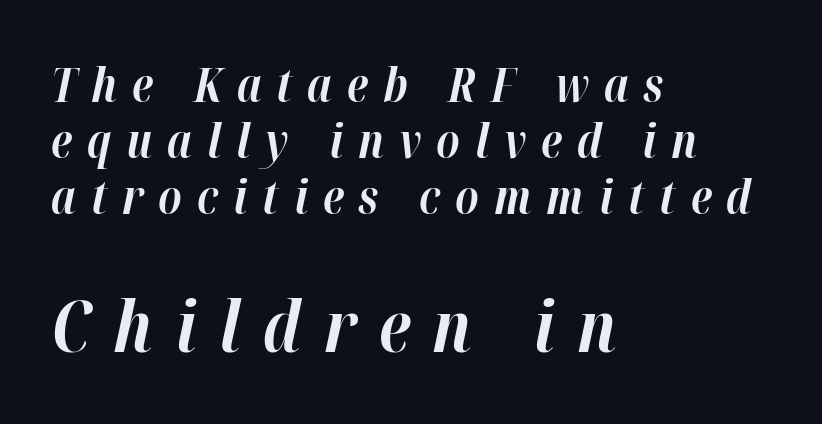
Q: Is the text bold? A: Yes.
Q: Is the text italic (slanted)? A: Yes, it leans right by about 12 degrees.
Q: Is the text underlined? A: No.
Q: How is the paragraph aligned? A: Left-aligned.
Q: Is the spacing between letters normal or unusually wide? A: Unusually wide.
Q: Which block of text is set in a larger size, the first (top) or the second (bottom)? A: The second (bottom) one.
Q: Width (condensed, normal, or wide)? A: Normal.
Q: Stroke contrast? A: High.
Q: x-height? A: Medium.
Q: Monospaced? A: No.
